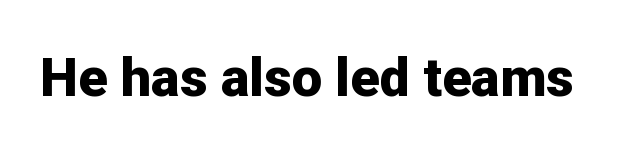
Q: Is the text bold? A: Yes.
Q: Is the text italic (slanted)? A: No, it is upright.
Q: Is the typeface a serif or a sans-serif typeface? A: Sans-serif.
Q: Is the text underlined? A: No.
Q: Is the spacing between letters normal or unusually wide? A: Normal.
Q: Width (condensed, normal, or wide)? A: Normal.
Q: Stroke contrast? A: Low.
Q: x-height? A: Medium.
Q: Monospaced? A: No.
